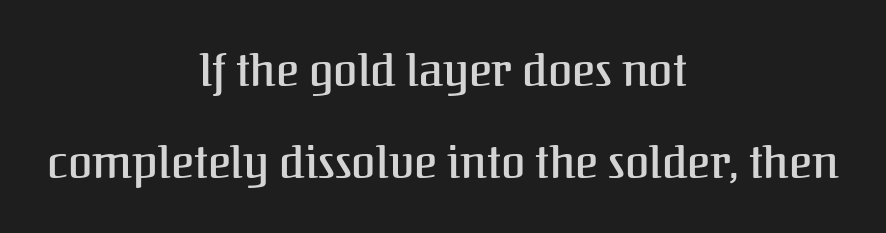
Serifs: yes, visible at the terminals of the letterforms. A typesetter would mark this as roman, not italic. Line spacing here is loose. Looks like regular typesetting: each glyph gets only the width it needs.
